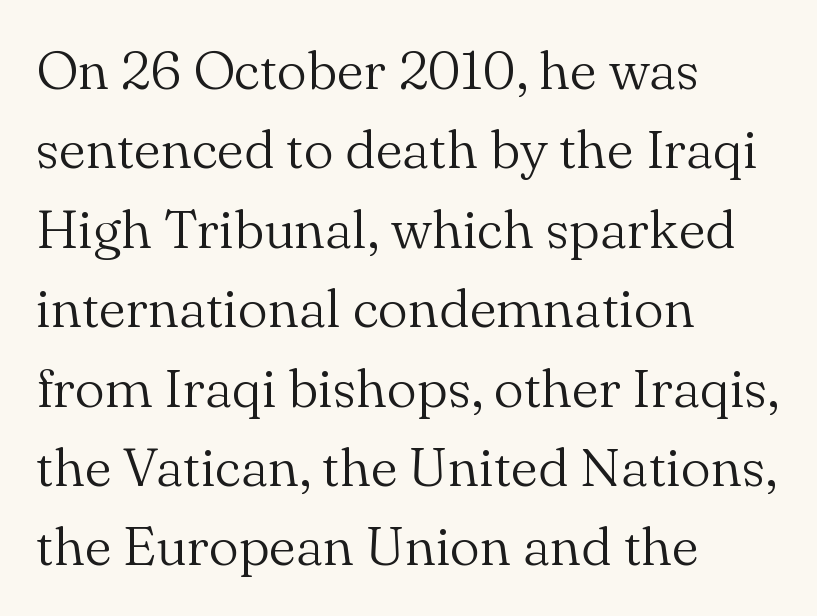
{"serif": "yes", "italic": "no", "bold": "no", "weight": "light", "width": "normal", "stroke_contrast": "medium", "x_height": "small", "monospaced": "no", "underline": "no", "align": "left", "line_spacing": "normal", "line_spacing_ratio": 1.47, "letter_spacing": "normal", "letter_spacing_em": 0.0, "glyph_px": 54}
